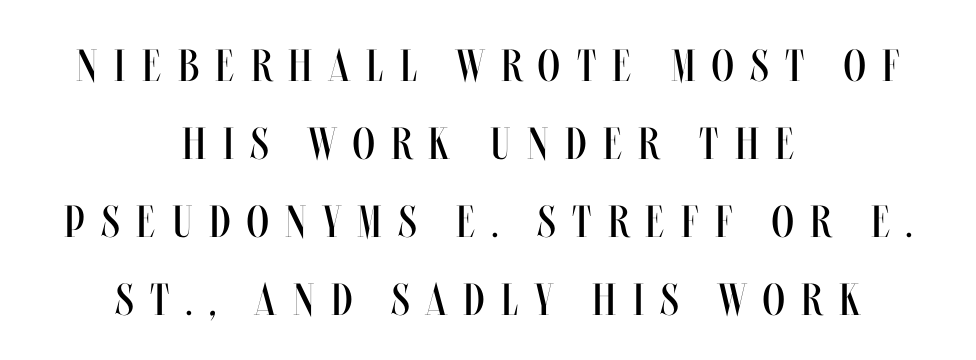
No extra ink here — the face is not bold. This sample has the flowing, uneven cadence of proportional lettering. Rendered with straight, roman letterforms. The setting favours the middle, as headings and verse often do. Lines of text with bare space underneath. Look at the tracking — it's clearly loosened, letters drifting apart.
